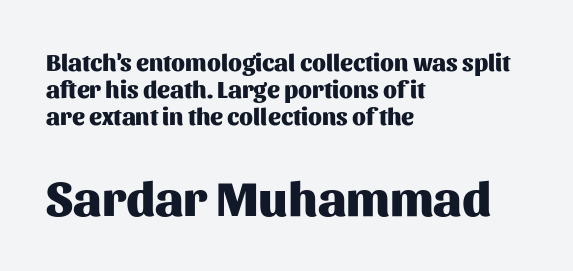
{"serif": "no", "italic": "no", "bold": "yes", "weight": "heavy", "width": "normal", "stroke_contrast": "medium", "x_height": "medium", "monospaced": "no", "underline": "no", "align": "left", "line_spacing": "tight", "line_spacing_ratio": 1.12, "letter_spacing": "normal", "letter_spacing_em": 0.0, "larger_block": "second", "size_ratio": 2.04, "glyph_px": 49}
